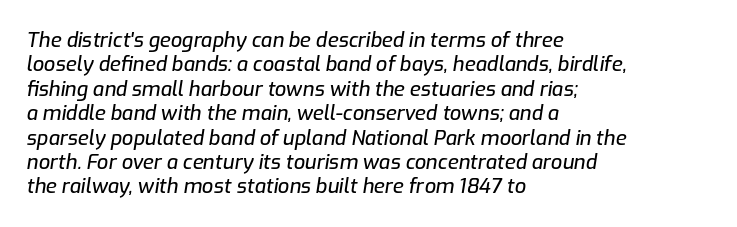
Plain, unruled lines of type. This rendering uses left alignment, leaving the right contour irregular. Is the type slanted? Yes — the strokes lean at a clear angle. Characters follow at the spacing the type designer built in.
